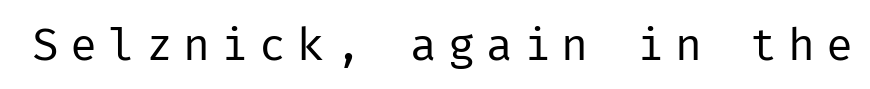
The image shows 45 px regular-weight sans-serif type, upright; set unusually wide letter spacing (+0.24 em), not underlined; low stroke contrast and a medium x-height.
